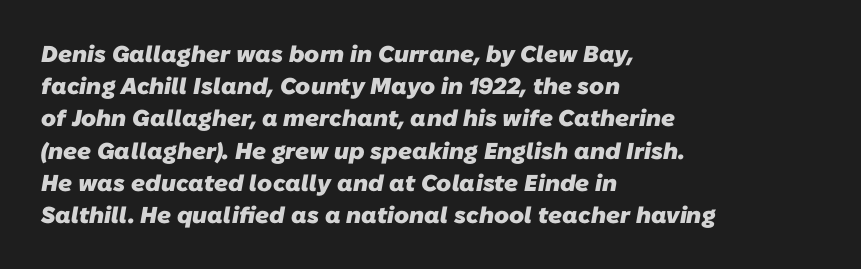
The image shows 23 px bold type; set left-aligned, normal line spacing (1.4x), normal letter spacing, not underlined.
